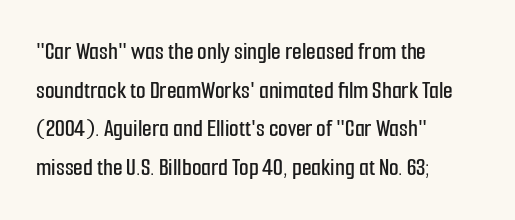
{"italic": "no", "underline": "no", "align": "left", "line_spacing": "normal", "line_spacing_ratio": 1.55, "letter_spacing": "normal", "letter_spacing_em": 0.0, "glyph_px": 25}
